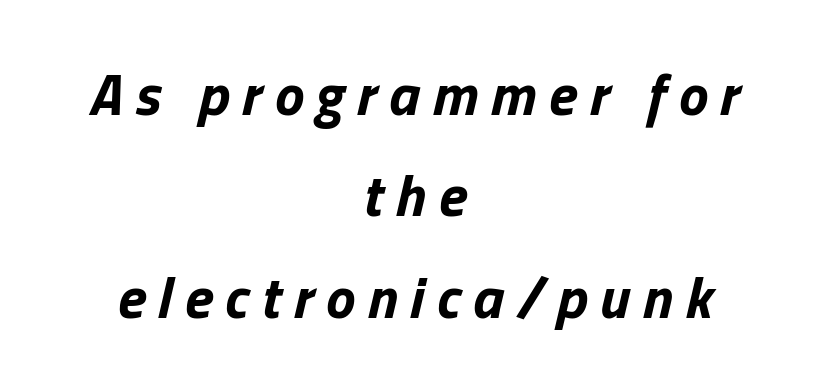
Typesetter's note: full bold, strokes at maximum text heaviness. Words appear elongated and porous because spacing is wide. Just letters on the line, the space beneath them empty. Character widths vary here, with narrow letters taking less room than wide ones.
